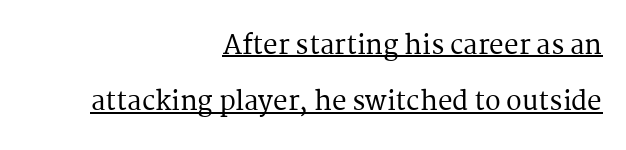
Q: Is the text italic (slanted)? A: No, it is upright.
Q: Is the text underlined? A: Yes.
Q: How is the paragraph aligned? A: Right-aligned.
Q: Is the spacing between letters normal or unusually wide? A: Normal.
Q: Is the spacing between lines tight, normal or loose? A: Loose.
